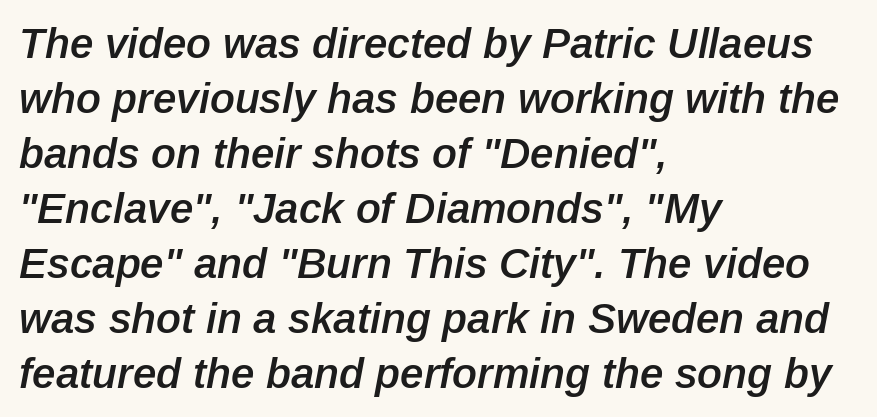
The image shows 42 px semibold type, italic (leaning right); set left-aligned, normal line spacing (1.31x), normal letter spacing, not underlined; low stroke contrast and a medium x-height.
